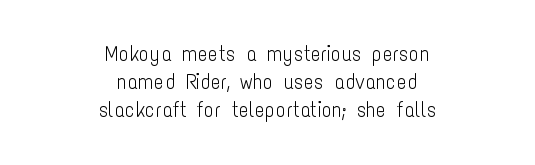
Q: Is the text bold? A: No.
Q: Is the text italic (slanted)? A: No, it is upright.
Q: Is the text underlined? A: No.
Q: How is the paragraph aligned? A: Centered.
Q: Is the spacing between letters normal or unusually wide? A: Normal.
Q: Is the spacing between lines tight, normal or loose? A: Normal.
